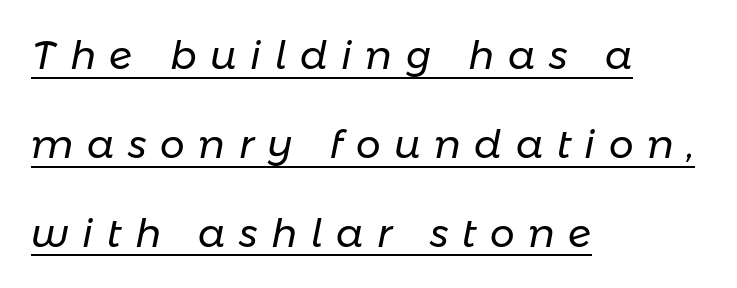
Q: Is the text bold? A: No.
Q: Is the text italic (slanted)? A: Yes, it leans right by about 11 degrees.
Q: Is the text underlined? A: Yes.
Q: How is the paragraph aligned? A: Left-aligned.
Q: Is the spacing between letters normal or unusually wide? A: Unusually wide.
Q: Is the spacing between lines tight, normal or loose? A: Loose.
Q: Width (condensed, normal, or wide)? A: Normal.
Q: Stroke contrast? A: Low.
Q: x-height? A: Medium.
Q: Monospaced? A: No.
